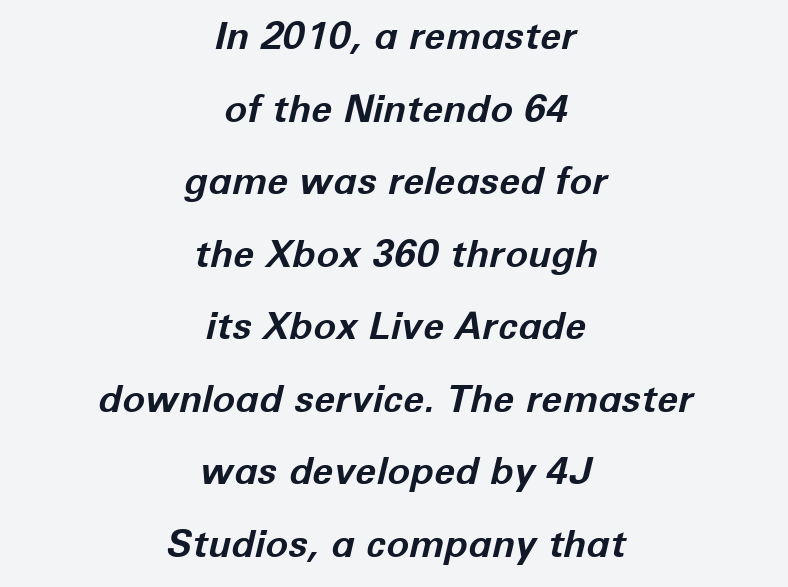
Q: Is the text bold? A: Yes.
Q: Is the text italic (slanted)? A: Yes, it leans right by about 12 degrees.
Q: Is the text underlined? A: No.
Q: How is the paragraph aligned? A: Centered.
Q: Is the spacing between letters normal or unusually wide? A: Normal.
Q: Is the spacing between lines tight, normal or loose? A: Loose.
Q: Width (condensed, normal, or wide)? A: Normal.
Q: Stroke contrast? A: Low.
Q: x-height? A: Medium.
Q: Monospaced? A: No.
